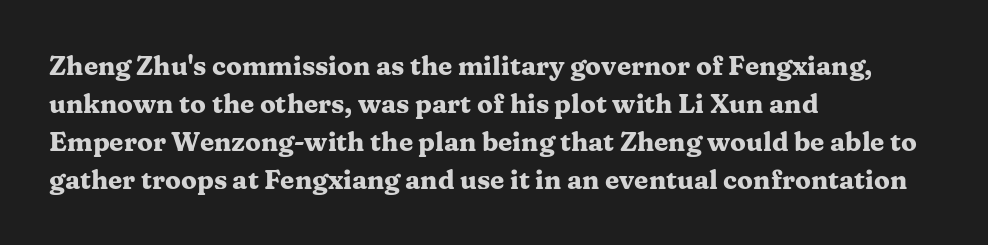
{"italic": "no", "bold": "yes", "underline": "no", "align": "left", "line_spacing": "normal", "line_spacing_ratio": 1.46, "letter_spacing": "normal", "letter_spacing_em": 0.0, "glyph_px": 26}
